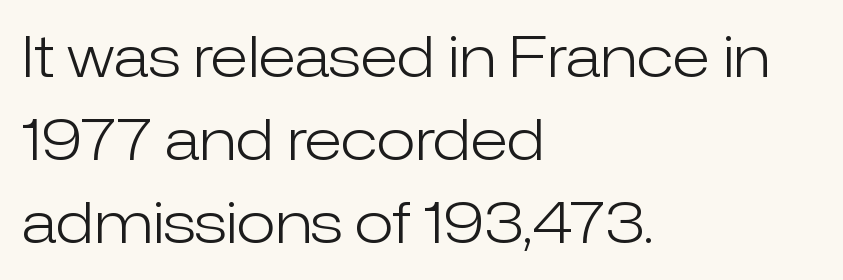
{"serif": "no", "italic": "no", "bold": "no", "weight": "light", "width": "normal", "stroke_contrast": "low", "x_height": "medium", "monospaced": "no", "underline": "no", "align": "left", "line_spacing": "normal", "line_spacing_ratio": 1.46, "letter_spacing": "normal", "letter_spacing_em": 0.0, "glyph_px": 57}
